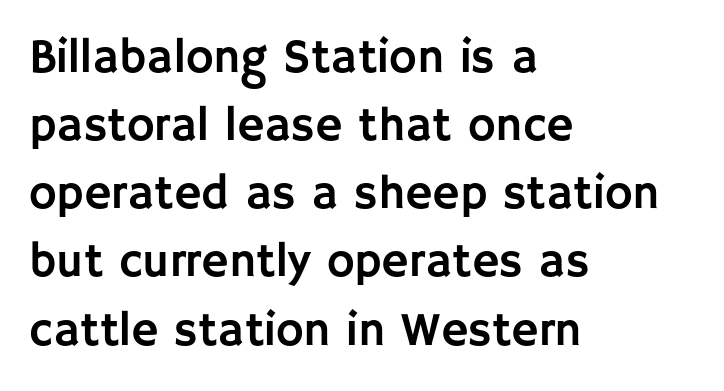
Q: Is the text italic (slanted)? A: No, it is upright.
Q: Is the typeface a serif or a sans-serif typeface? A: Sans-serif.
Q: Is the text underlined? A: No.
Q: How is the paragraph aligned? A: Left-aligned.
Q: Is the spacing between letters normal or unusually wide? A: Normal.
Q: Is the spacing between lines tight, normal or loose? A: Normal.
Q: Width (condensed, normal, or wide)? A: Normal.
Q: Stroke contrast? A: Low.
Q: x-height? A: Large.
Q: Monospaced? A: No.
